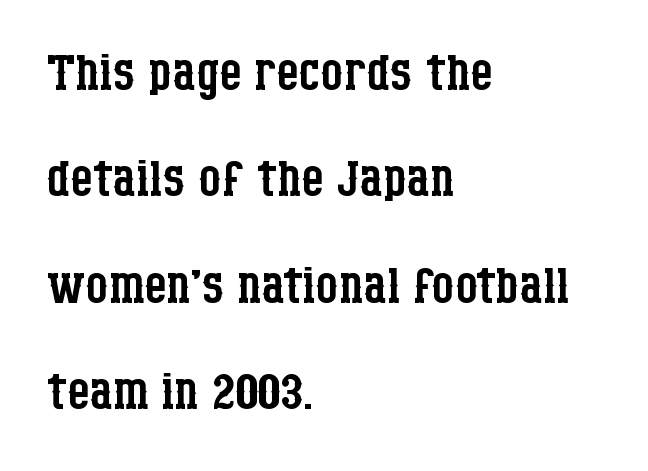
Each letter keeps its own natural width here, so spacing adapts to shape. The paragraph has a hard left edge and a soft right edge. Unmarked baselines from the first word to the last. The strokes are not fattened; the text isn't bold. Style check: upright. Serifs: yes, visible at the terminals of the letterforms.
